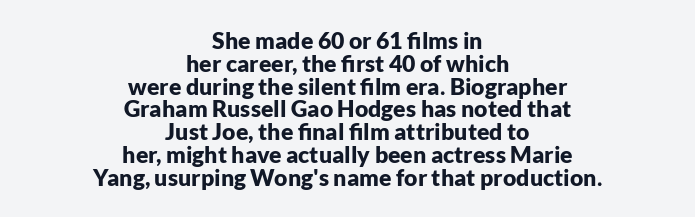
The image shows 23 px bold type, upright; set centered, tight line spacing (0.99x), normal letter spacing, not underlined.
